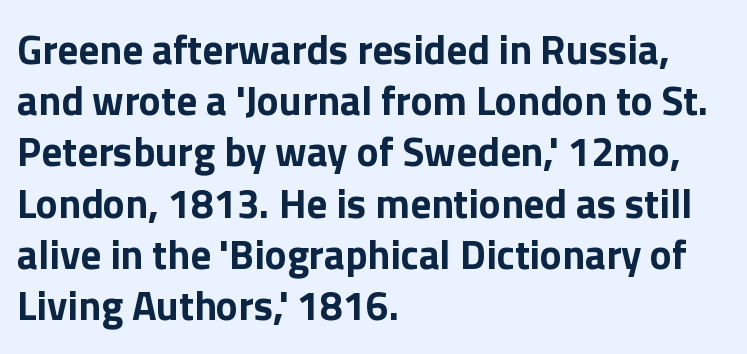
Q: Is the text bold? A: Yes.
Q: Is the text italic (slanted)? A: No, it is upright.
Q: Is the typeface a serif or a sans-serif typeface? A: Sans-serif.
Q: Is the text underlined? A: No.
Q: How is the paragraph aligned? A: Left-aligned.
Q: Is the spacing between letters normal or unusually wide? A: Normal.
Q: Is the spacing between lines tight, normal or loose? A: Normal.
Q: Width (condensed, normal, or wide)? A: Normal.
Q: x-height? A: Medium.
Q: Monospaced? A: No.
